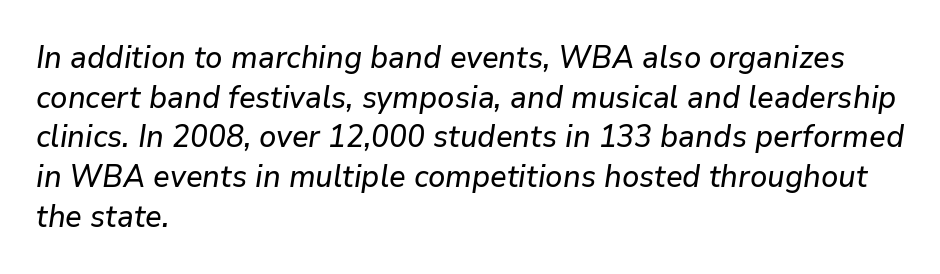
No extra tracking has been applied to these lines. Has an underline been added? It has not. Reading down the block, your eye returns to a fixed left position each line. Looking at the ascenders, they clearly lean. Baseline-to-baseline distance is the conventional proportion of letter height.
